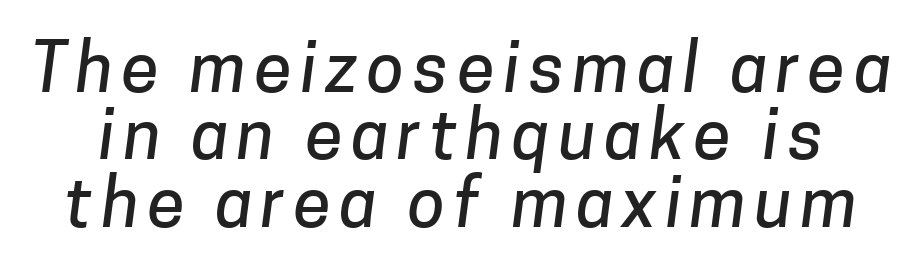
Q: Is the typeface a serif or a sans-serif typeface? A: Sans-serif.
Q: Is the text underlined? A: No.
Q: Is the spacing between lines tight, normal or loose? A: Tight.
Q: Width (condensed, normal, or wide)? A: Normal.
Q: Stroke contrast? A: Low.
Q: x-height? A: Medium.
Q: Monospaced? A: No.
